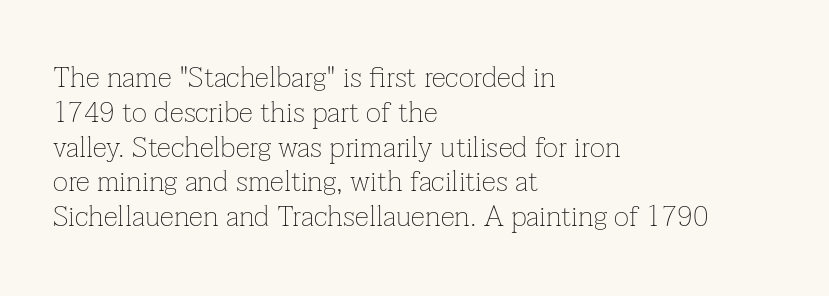
{"serif": "yes", "italic": "no", "bold": "no", "weight": "thin", "width": "normal", "stroke_contrast": "low", "x_height": "medium", "monospaced": "no", "underline": "no", "align": "left", "line_spacing_ratio": 1.2, "letter_spacing": "normal", "letter_spacing_em": 0.0, "glyph_px": 29}
